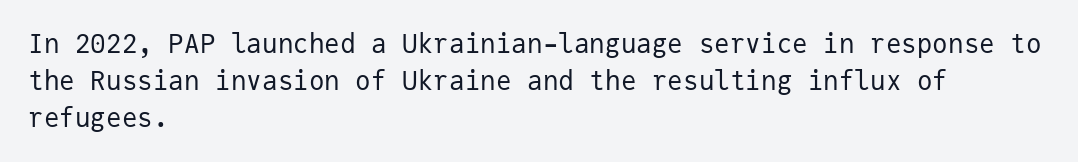
{"italic": "no", "bold": "no", "underline": "no", "align": "left", "line_spacing": "normal", "line_spacing_ratio": 1.42, "letter_spacing": "normal", "letter_spacing_em": 0.0, "glyph_px": 26}
